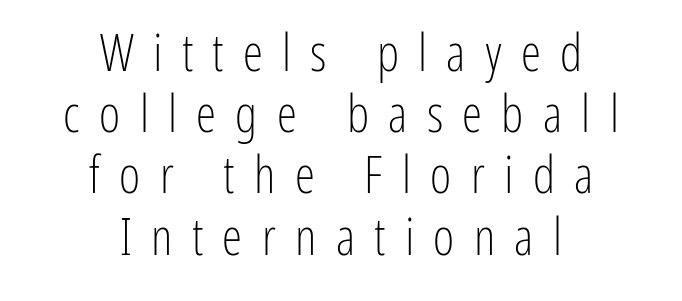
Q: Is the text bold? A: No.
Q: Is the text italic (slanted)? A: No, it is upright.
Q: Is the typeface a serif or a sans-serif typeface? A: Sans-serif.
Q: Is the text underlined? A: No.
Q: How is the paragraph aligned? A: Centered.
Q: Is the spacing between letters normal or unusually wide? A: Unusually wide.
Q: Width (condensed, normal, or wide)? A: Condensed.
Q: Stroke contrast? A: Low.
Q: x-height? A: Medium.
Q: Monospaced? A: No.
